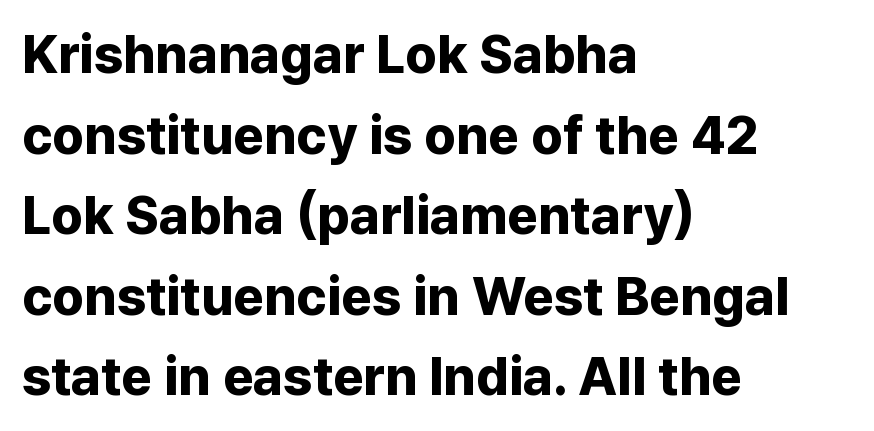
Q: Is the text bold? A: Yes.
Q: Is the text italic (slanted)? A: No, it is upright.
Q: Is the typeface a serif or a sans-serif typeface? A: Sans-serif.
Q: Is the text underlined? A: No.
Q: How is the paragraph aligned? A: Left-aligned.
Q: Is the spacing between letters normal or unusually wide? A: Normal.
Q: Is the spacing between lines tight, normal or loose? A: Normal.
Q: Width (condensed, normal, or wide)? A: Normal.
Q: Stroke contrast? A: Low.
Q: x-height? A: Medium.
Q: Monospaced? A: No.
